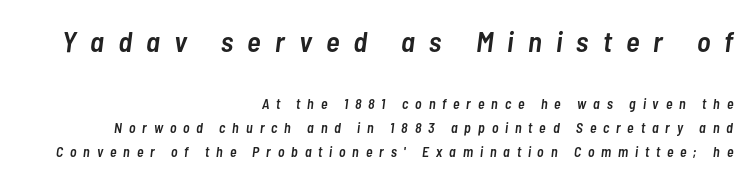
Q: Is the text bold? A: Semi-bold.
Q: Is the text italic (slanted)? A: Yes, it leans right by about 7 degrees.
Q: Is the text underlined? A: No.
Q: How is the paragraph aligned? A: Right-aligned.
Q: Is the spacing between letters normal or unusually wide? A: Unusually wide.
Q: Is the spacing between lines tight, normal or loose? A: Normal.
Q: Which block of text is set in a larger size, the first (top) or the second (bottom)? A: The first (top) one.
Q: Width (condensed, normal, or wide)? A: Condensed.
Q: Stroke contrast? A: Low.
Q: x-height? A: Medium.
Q: Monospaced? A: No.
